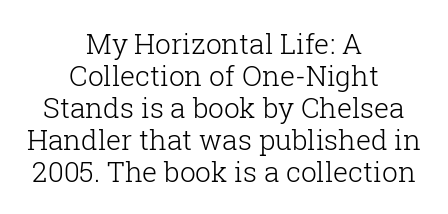
No italicization has been applied; the sample stays upright. I'd call this a serif setting — the letters wear small feet. The setting favours the middle, as headings and verse often do. Each stroke keeps to a modest, everyday thickness or less.
